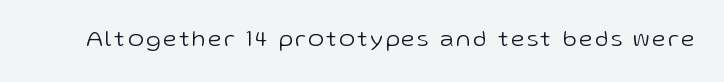
The image shows 24 px text type, upright; set not underlined.
